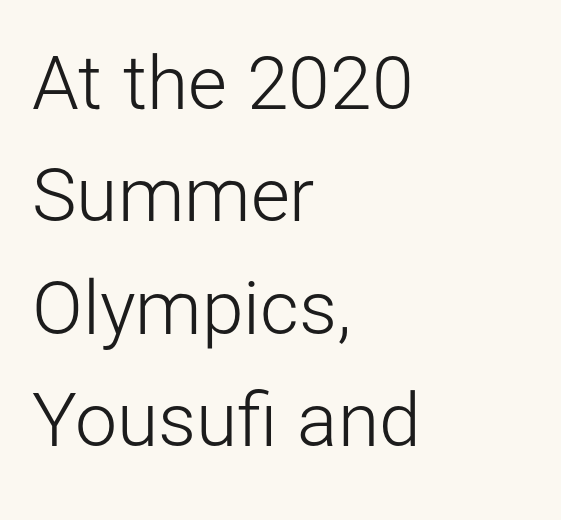
Characters follow at the spacing the type designer built in. This block has exactly the height ordinary leading produces. Nothing heavy about these letters — not bold at all. Proportional: the letters do not fall into vertical columns.
